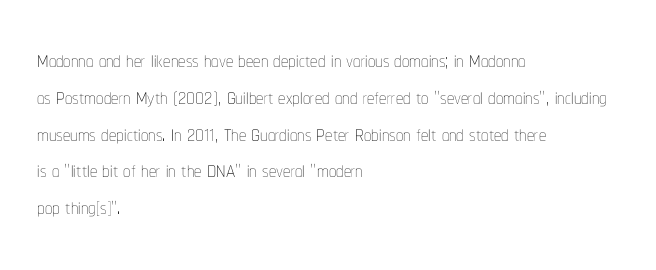
The image shows 29 px thin, condensed type, upright; set left-aligned, normal line spacing (1.27x), normal letter spacing, not underlined; low stroke contrast and a medium x-height.
